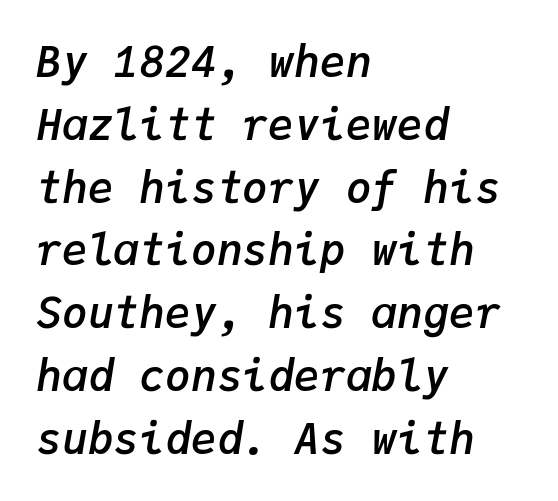
The image shows 43 px semibold type, italic (leaning right), monospaced; set left-aligned, normal line spacing (1.46x), normal letter spacing, not underlined; low stroke contrast and a medium x-height.
